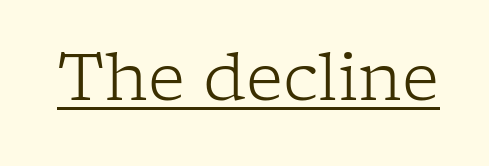
Q: Is the text bold? A: No.
Q: Is the text italic (slanted)? A: No, it is upright.
Q: Is the typeface a serif or a sans-serif typeface? A: Serif.
Q: Is the text underlined? A: Yes.
Q: Is the spacing between letters normal or unusually wide? A: Normal.
Q: Width (condensed, normal, or wide)? A: Normal.
Q: Stroke contrast? A: Low.
Q: x-height? A: Medium.
Q: Monospaced? A: No.
